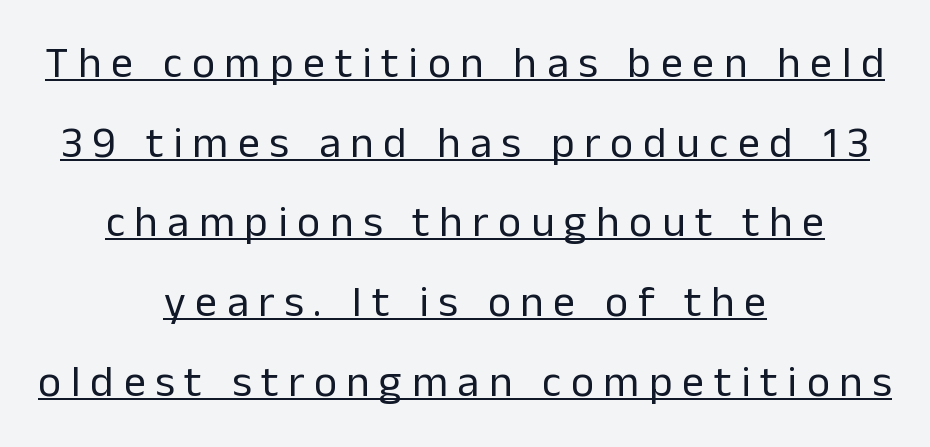
The image shows 44 px regular-weight sans-serif type, upright; set centered, line spacing 1.81x, unusually wide letter spacing (+0.22 em), underlined; low stroke contrast and a medium x-height.
